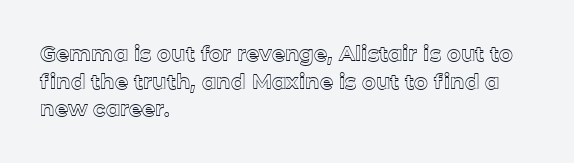
The image shows 21 px text type, upright; set left-aligned, normal line spacing (1.31x), normal letter spacing, not underlined.
